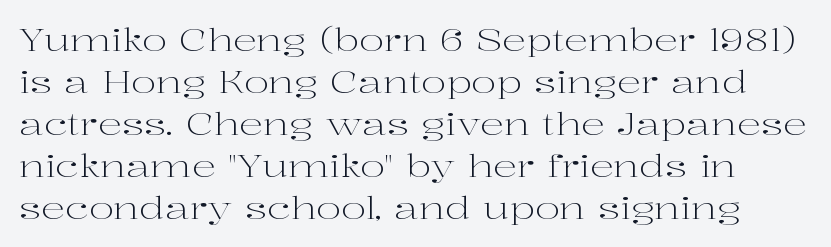
Descender tails drop into unmarked territory. Classification — serif. Proportional: the letters do not fall into vertical columns. The characters are drawn with everyday or finer stroke widths.
